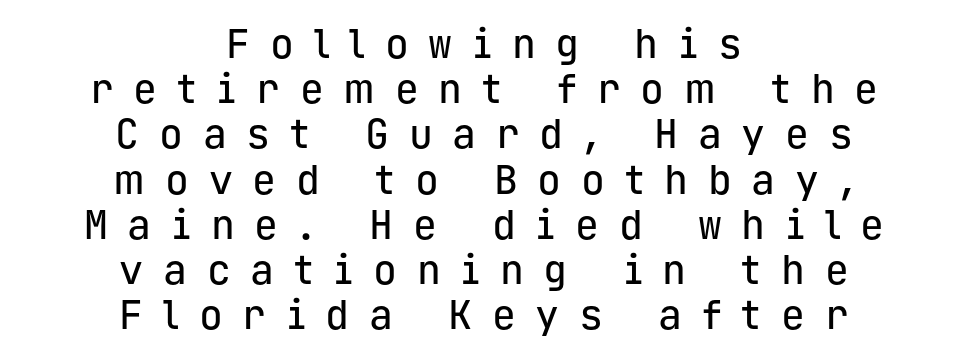
Q: Is the text italic (slanted)? A: No, it is upright.
Q: Is the typeface a serif or a sans-serif typeface? A: Sans-serif.
Q: Is the text underlined? A: No.
Q: How is the paragraph aligned? A: Centered.
Q: Is the spacing between letters normal or unusually wide? A: Unusually wide.
Q: Is the spacing between lines tight, normal or loose? A: Tight.
Q: Width (condensed, normal, or wide)? A: Normal.
Q: Stroke contrast? A: Low.
Q: x-height? A: Medium.
Q: Monospaced? A: Yes.
